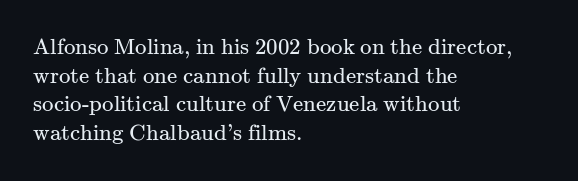
Q: Is the text bold? A: No.
Q: Is the text italic (slanted)? A: No, it is upright.
Q: Is the text underlined? A: No.
Q: How is the paragraph aligned? A: Left-aligned.
Q: Is the spacing between letters normal or unusually wide? A: Normal.
Q: Is the spacing between lines tight, normal or loose? A: Normal.
